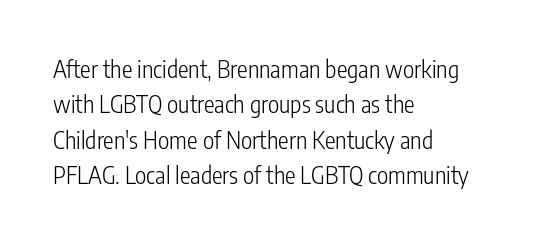
{"italic": "no", "bold": "no", "underline": "no", "align": "left", "line_spacing": "normal", "line_spacing_ratio": 1.47, "letter_spacing": "normal", "letter_spacing_em": 0.0, "glyph_px": 24}
